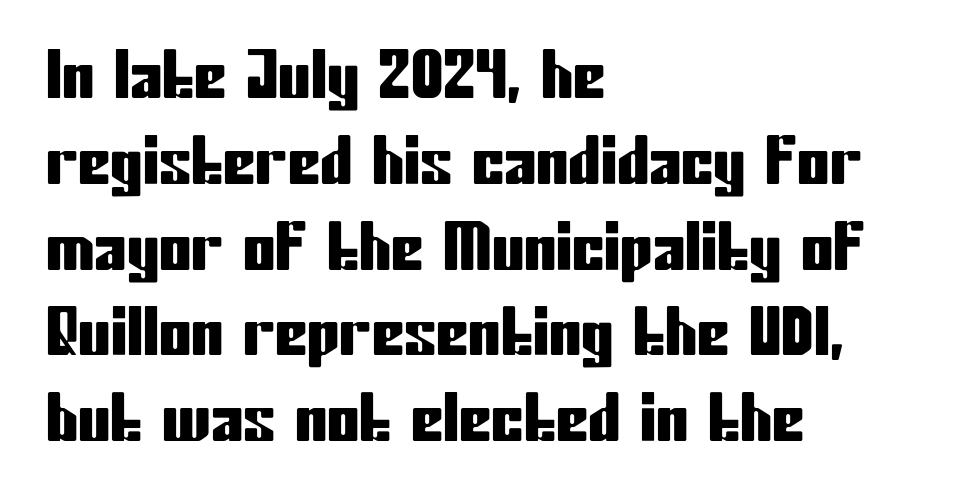
{"serif": "no", "italic": "no", "width": "condensed", "stroke_contrast": "low", "x_height": "medium", "monospaced": "no", "underline": "no", "align": "left", "line_spacing": "normal", "line_spacing_ratio": 1.32, "letter_spacing": "normal", "letter_spacing_em": 0.0, "glyph_px": 65}
